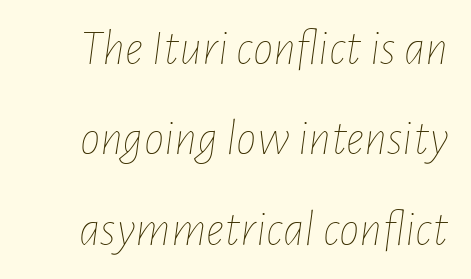
The passage shown leans; its letterforms are oblique. Is the type heavy? It reads as light-to-regular instead. Compared with typical body copy, the letter spacing here is the same. Proportional: the letters do not fall into vertical columns.
